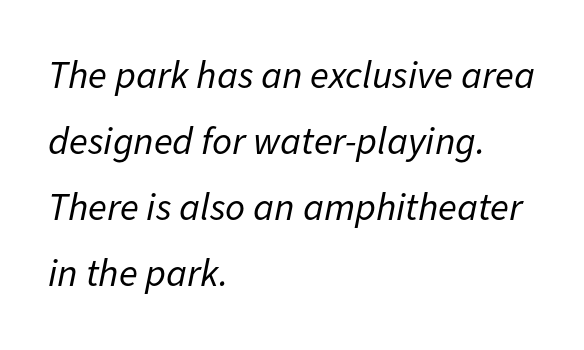
The image shows 39 px regular-weight type, italic (leaning right); set left-aligned, normal line spacing (1.69x), normal letter spacing, not underlined; low stroke contrast and a medium x-height.
